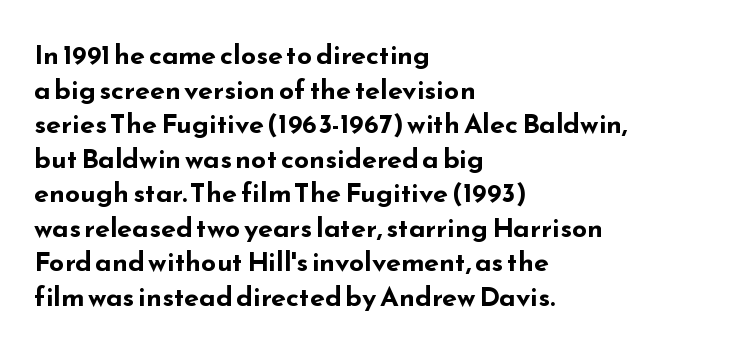
The image shows 27 px bold type, upright; set left-aligned, normal line spacing (1.28x), normal letter spacing, not underlined.
